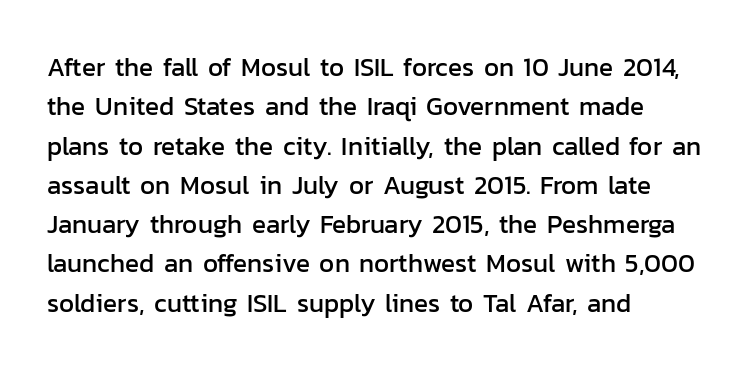
This rendering features lettering with no underline. Every row of glyphs begins at an identical x-position on the left. The leading is moderate, giving the passage an even texture. When letters stand straight like this, we call the style roman or upright.
